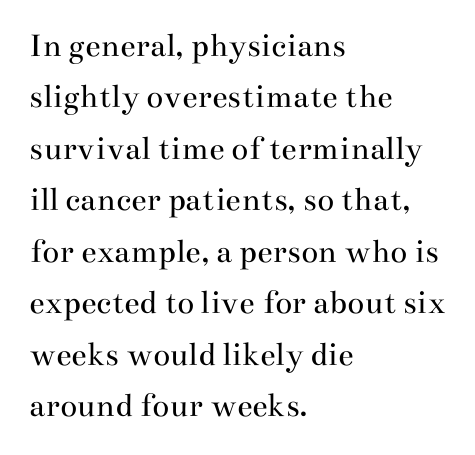
{"serif": "yes", "italic": "no", "bold": "no", "weight": "regular", "width": "wide", "stroke_contrast": "medium", "x_height": "small", "monospaced": "no", "underline": "no", "align": "left", "line_spacing": "normal", "line_spacing_ratio": 1.47, "letter_spacing": "normal", "letter_spacing_em": 0.0, "glyph_px": 35}
